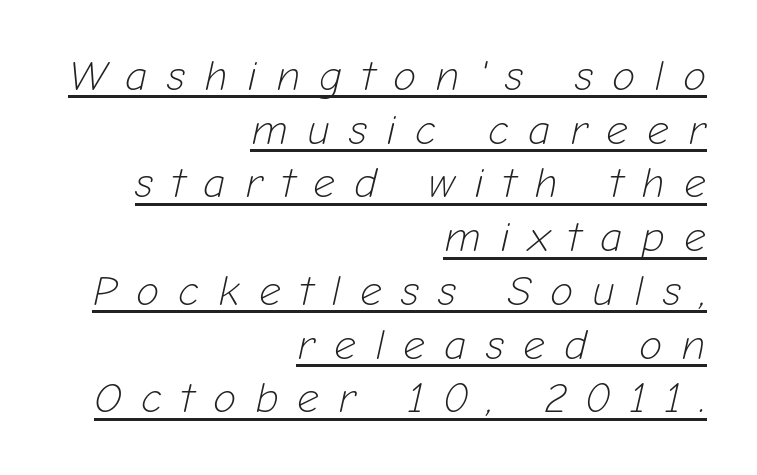
Q: Is the text bold? A: No.
Q: Is the text italic (slanted)? A: Yes, it leans right by about 12 degrees.
Q: Is the text underlined? A: Yes.
Q: How is the paragraph aligned? A: Right-aligned.
Q: Is the spacing between letters normal or unusually wide? A: Unusually wide.
Q: Is the spacing between lines tight, normal or loose? A: Normal.
Q: Width (condensed, normal, or wide)? A: Normal.
Q: Stroke contrast? A: Low.
Q: x-height? A: Medium.
Q: Monospaced? A: No.
